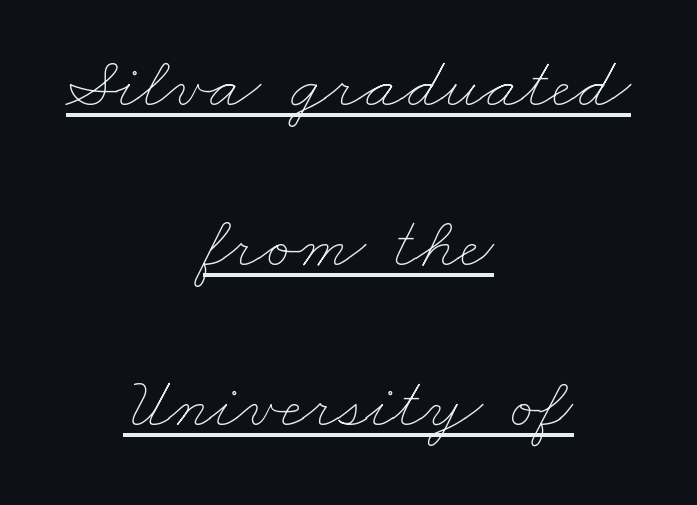
Q: Is the text bold? A: No.
Q: Is the text underlined? A: Yes.
Q: How is the paragraph aligned? A: Centered.
Q: Is the spacing between letters normal or unusually wide? A: Normal.
Q: Is the spacing between lines tight, normal or loose? A: Loose.
Q: Width (condensed, normal, or wide)? A: Wide.
Q: Stroke contrast? A: Low.
Q: x-height? A: Small.
Q: Monospaced? A: No.
